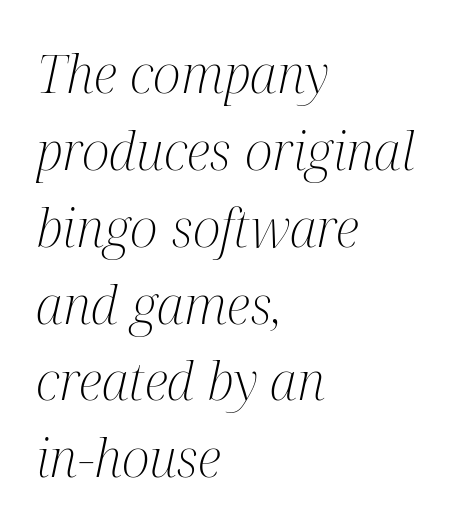
Casual observation: everything's shoved over to the left. A typesetter would label this face a serif. Notice how the stems are inclined rather than vertical — that's the hallmark of italics. This sample keeps an unexceptional amount of space between lines.
